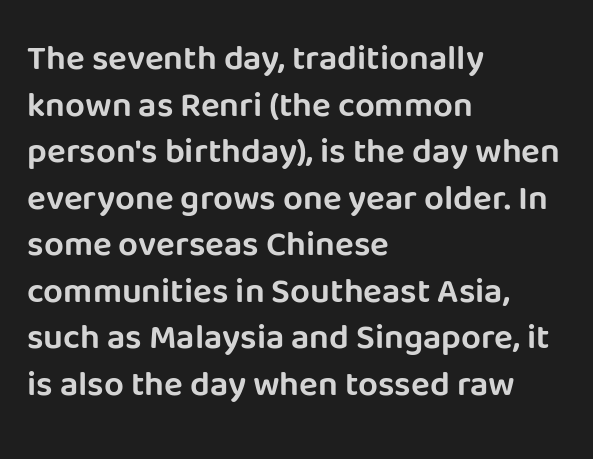
Words float on clear page, feet unadorned. Honestly, the letter spacing is just normal — you wouldn't notice it. Ordinary non-slanted type is in use. The space between consecutive lines is moderate.
